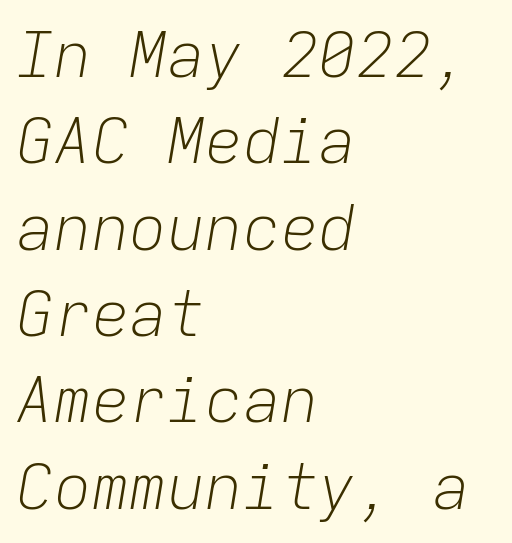
Q: Is the text bold? A: No.
Q: Is the text italic (slanted)? A: Yes, it leans right by about 9 degrees.
Q: Is the text underlined? A: No.
Q: How is the paragraph aligned? A: Left-aligned.
Q: Is the spacing between letters normal or unusually wide? A: Normal.
Q: Is the spacing between lines tight, normal or loose? A: Normal.
Q: Width (condensed, normal, or wide)? A: Normal.
Q: Stroke contrast? A: Low.
Q: x-height? A: Medium.
Q: Monospaced? A: Yes.
